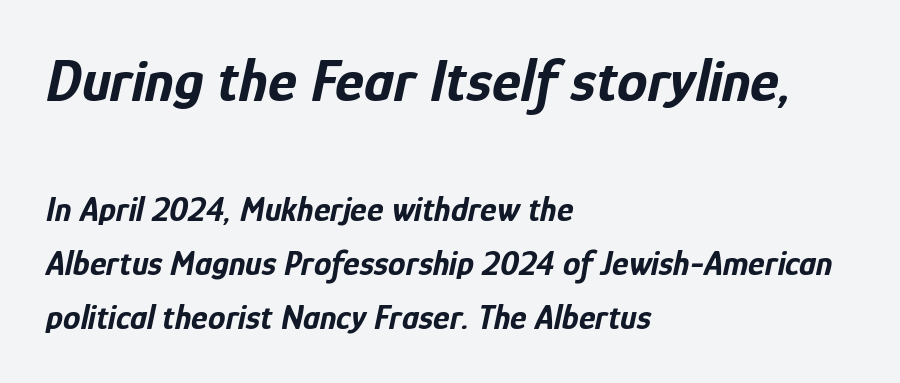
On the weight axis this lands at bold, roughly 700. Whoever set this chose a conventional vertical rhythm. The passage shown is typed in a proportional face where columns would drift. Line starts are locked; line ends wander.
